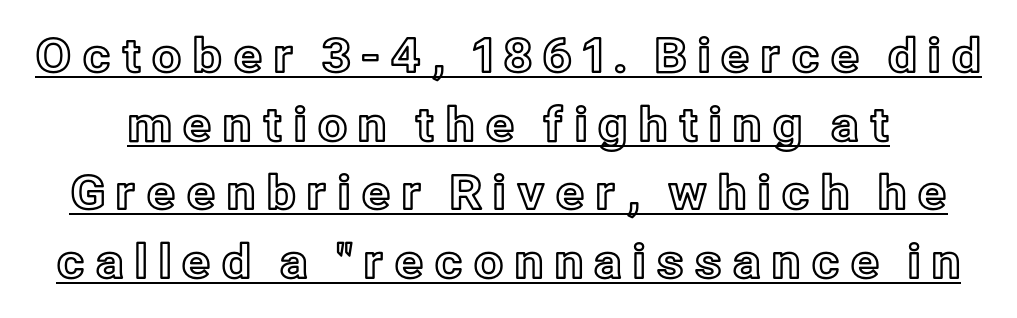
{"italic": "no", "width": "normal", "x_height": "medium", "monospaced": "no", "underline": "yes", "line_spacing": "normal", "line_spacing_ratio": 1.46, "letter_spacing": "wide", "letter_spacing_em": 0.2, "glyph_px": 47}
